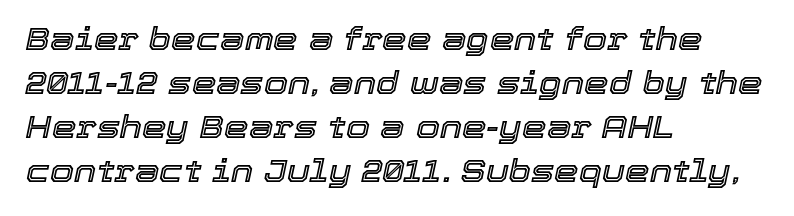
The image shows 31 px text type, italic (leaning right); set left-aligned, normal line spacing (1.42x), normal letter spacing, not underlined; a medium x-height.
